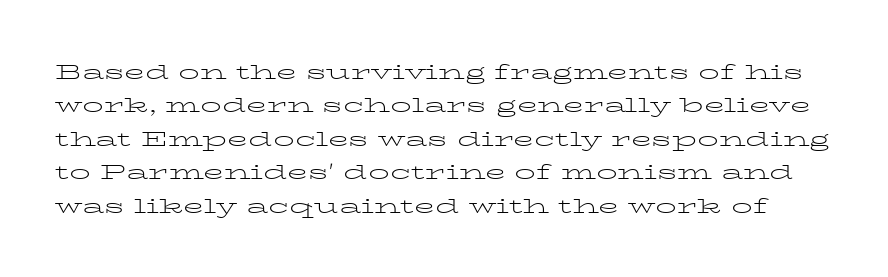
Honestly, there is no underline to notice here at all. Summary of weight: not heavy and not bold. Normally led — the rows are evenly, conventionally spaced. Nope, not italic — everything's standing straight. The rendering keeps characters at their native spacing.
